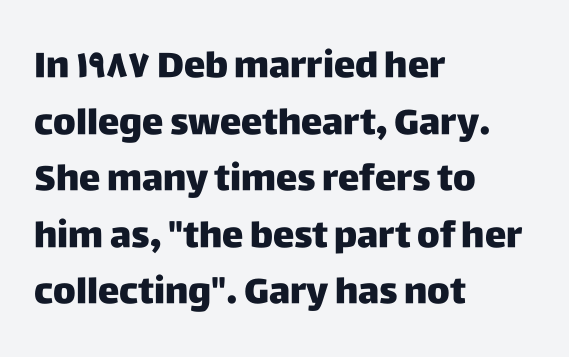
{"serif": "no", "italic": "no", "width": "normal", "stroke_contrast": "low", "x_height": "large", "monospaced": "no", "underline": "no", "align": "left", "line_spacing": "normal", "line_spacing_ratio": 1.57, "letter_spacing": "normal", "letter_spacing_em": 0.0, "glyph_px": 36}
